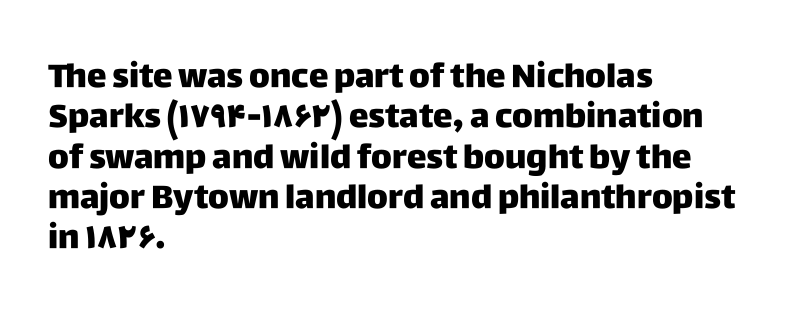
{"serif": "no", "italic": "no", "width": "normal", "stroke_contrast": "low", "x_height": "large", "monospaced": "no", "underline": "no", "align": "left", "line_spacing_ratio": 1.22, "letter_spacing": "normal", "letter_spacing_em": 0.0, "glyph_px": 33}
